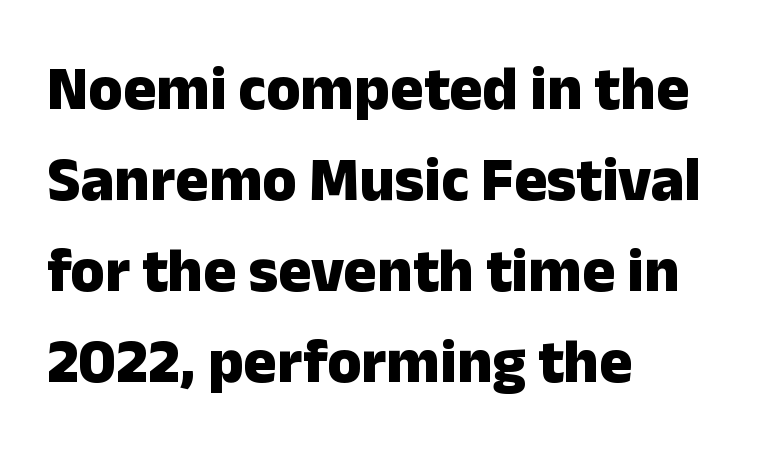
You'd pick this weight for a headline — it's a proper bold. Here the glyphs are tracked normally, forming tight word shapes. The paragraph has a hard left edge and a soft right edge. The typography opts for an upright posture over an oblique one. The rendering shows plain stroke endings on the letterforms — a sans-serif design. Clear beneath every line of the passage.
